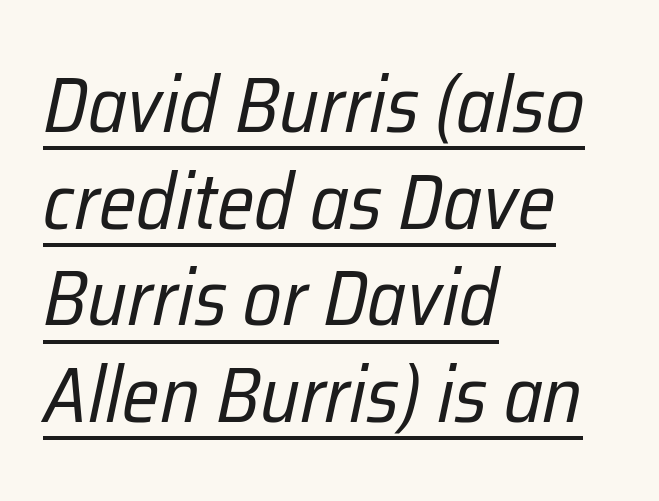
Q: Is the text bold? A: No.
Q: Is the text italic (slanted)? A: Yes, it leans right by about 12 degrees.
Q: Is the text underlined? A: Yes.
Q: How is the paragraph aligned? A: Left-aligned.
Q: Is the spacing between letters normal or unusually wide? A: Normal.
Q: Width (condensed, normal, or wide)? A: Condensed.
Q: Stroke contrast? A: Low.
Q: x-height? A: Medium.
Q: Monospaced? A: No.
